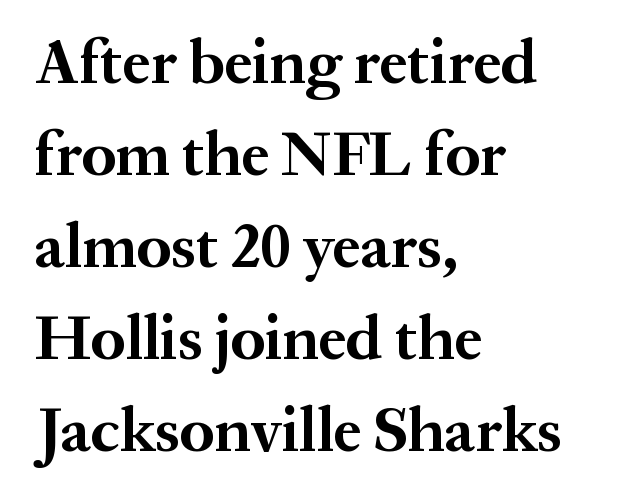
{"serif": "yes", "italic": "no", "bold": "yes", "weight": "bold", "width": "normal", "stroke_contrast": "medium", "x_height": "medium", "monospaced": "no", "underline": "no", "align": "left", "line_spacing": "normal", "line_spacing_ratio": 1.46, "letter_spacing": "normal", "letter_spacing_em": 0.0, "glyph_px": 63}
